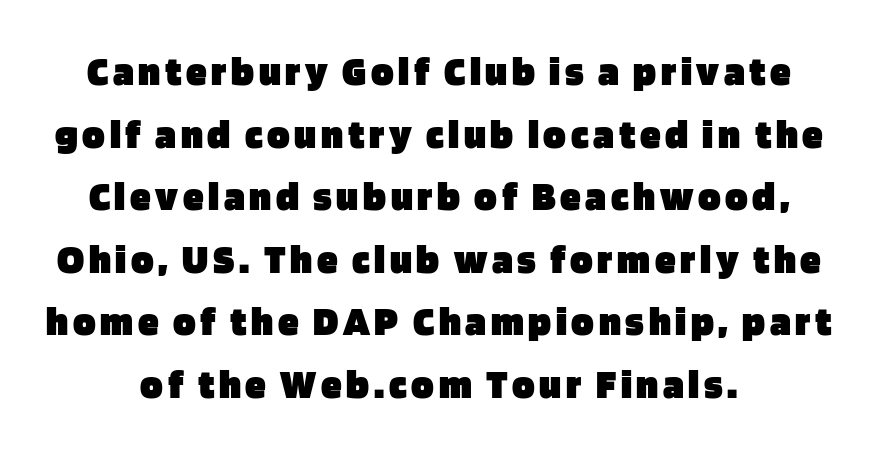
This sample uses an upright cut, with every glyph sitting square on the baseline. Line starts and ends both wander, symmetrically. Its strokes are broad and dark, the hallmark of bold type. The rendering shows plain stroke endings on the letterforms — a sans-serif design.
